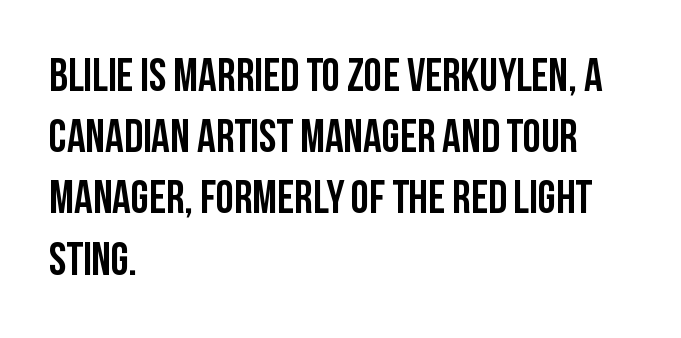
The image shows 46 px condensed sans-serif type, upright; set left-aligned, normal line spacing (1.33x), normal letter spacing, not underlined; low stroke contrast and a large x-height.
